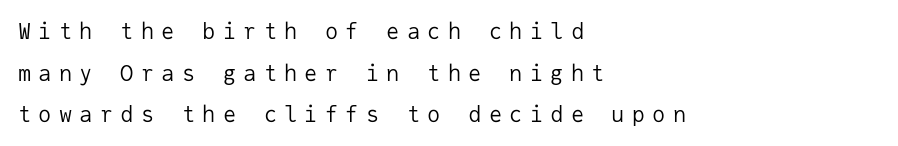
Stroke mass is kept to a normal reading level or below. The paragraph has a hard left edge and a soft right edge. The strip under each line holds only bare page. The axis of the letterforms is exactly vertical. The rendering inserts visible extra space after every character.
